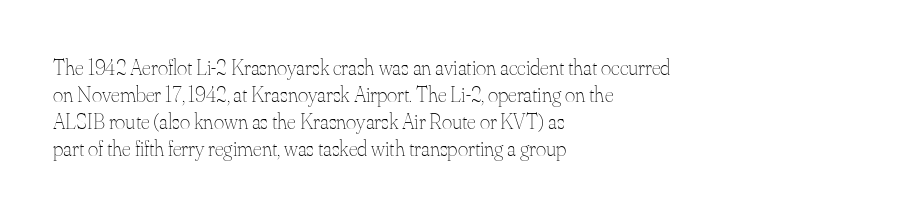
Beneath every word, the page is bare. The lettering holds an erect, upright posture throughout. Caption: face not bold, strokes unweighted. The gaps between neighbouring characters are ordinary and unremarkable.
